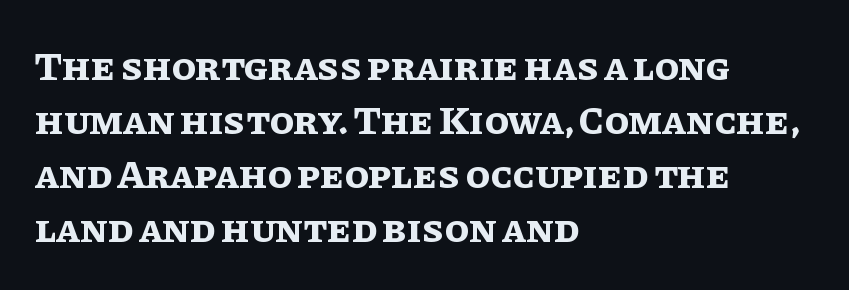
{"italic": "no", "bold": "yes", "weight": "bold", "width": "normal", "stroke_contrast": "low", "x_height": "large", "monospaced": "no", "underline": "no", "align": "left", "line_spacing": "normal", "line_spacing_ratio": 1.35, "letter_spacing": "normal", "letter_spacing_em": 0.0, "glyph_px": 40}
